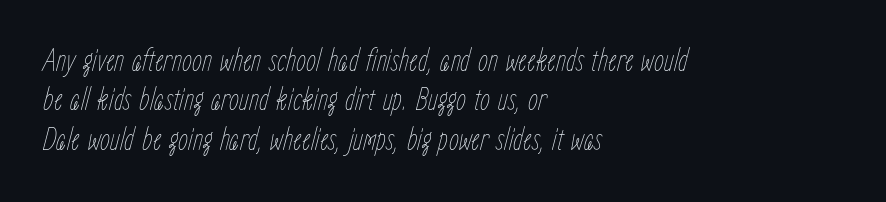
This sample has the flowing, uneven cadence of proportional lettering. Just letters on the line, the space beneath them empty. This rendering uses left alignment, leaving the right contour irregular. These glyphs show unthickened strokes, regular width or finer. The whole block is typeset with a tilt. Characters follow at the spacing the type designer built in.
